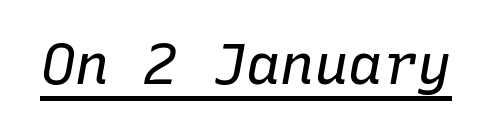
The face used here is rendered with its standard letterfit. Here the designer chose a console-style face with uniform glyph widths. The glyphs are accompanied by a horizontal stroke just below them. The cut favours lightness, reaching ordinary text weight at its darkest. Italic: yes, the glyphs are oblique.
